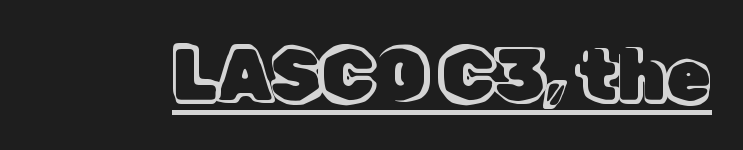
The image shows 72 px text type, upright; set normal letter spacing, underlined; a medium x-height.
